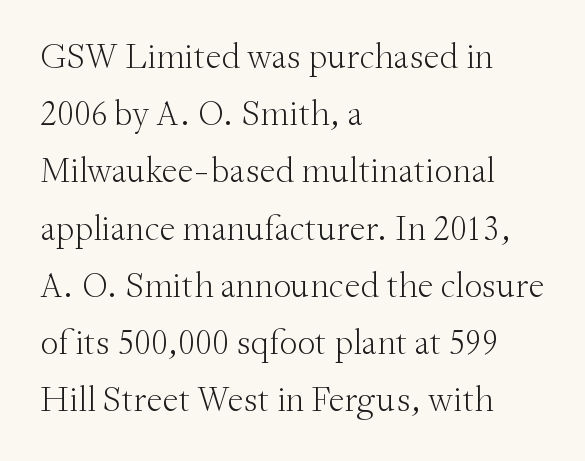
Is this a fixed-width face? No — the glyphs have proportional, varying widths. Rows of type keep a routine distance in the vertical direction. Unbolded letterforms with no extra heft. Short and long lines alike share a common starting point at left. Honestly, the letter spacing is just normal — you wouldn't notice it.
